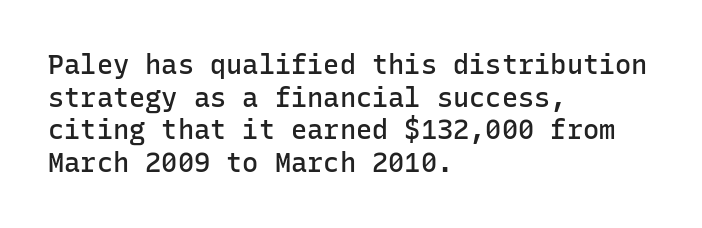
The image shows 27 px text type, upright; set left-aligned, line spacing 1.21x, normal letter spacing, not underlined.
